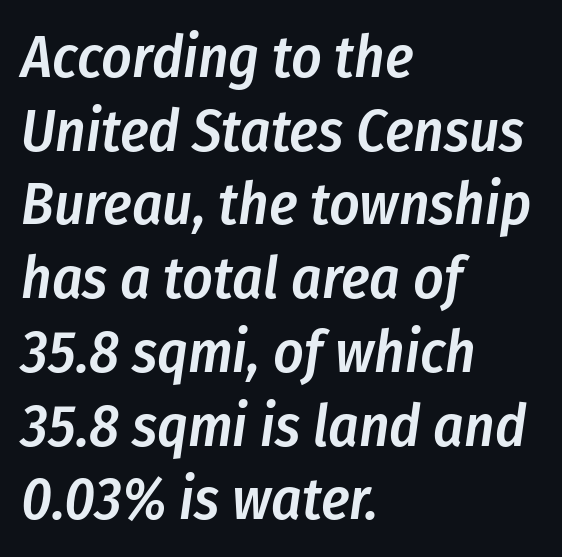
The image shows 59 px semibold, condensed type, italic (leaning right); set left-aligned, normal line spacing (1.25x), normal letter spacing, not underlined; low stroke contrast and a medium x-height.
